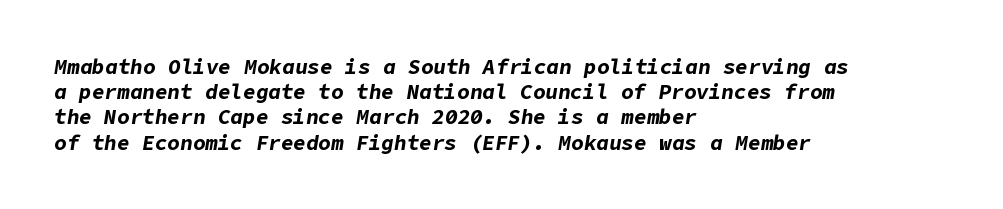
{"italic": "yes", "lean": "right", "slant_degrees": 9, "bold": "yes", "underline": "no", "align": "left", "line_spacing_ratio": 1.2, "letter_spacing": "normal", "letter_spacing_em": 0.0, "glyph_px": 21}
